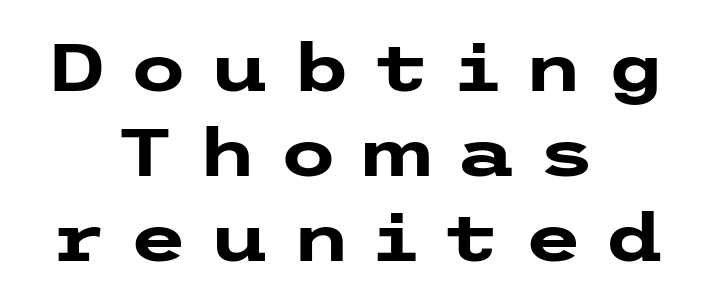
The passage shown has open, widely tracked lettering throughout. A typesetter would label this face a sans. Layout note: lines centered. This rendering features lettering with no underline. The block of text has a typical density, with ordinary space between rows.
